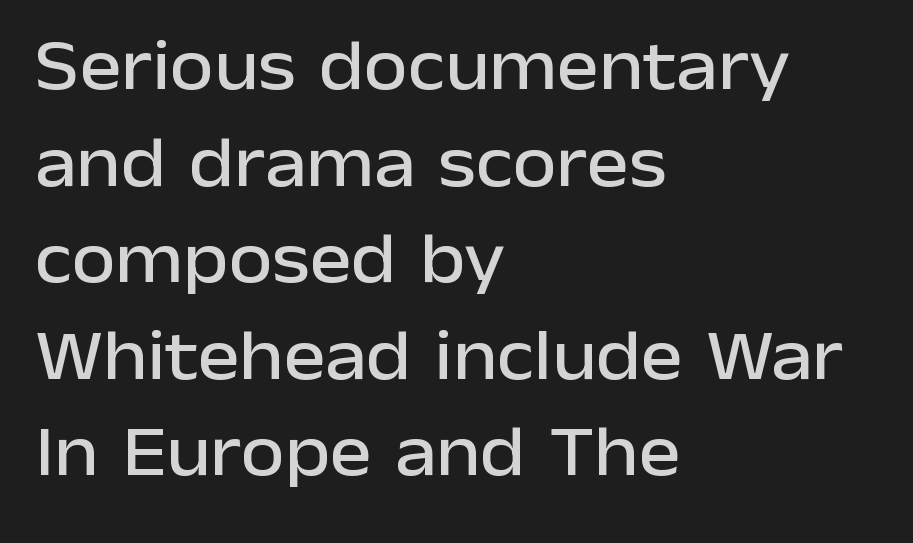
The image shows 71 px sans-serif type, upright; set left-aligned, normal line spacing (1.36x), normal letter spacing, not underlined; low stroke contrast and a medium x-height.
